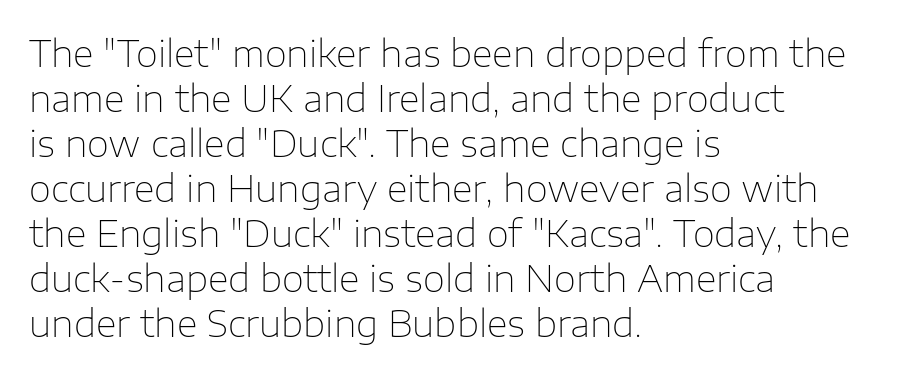
The rendering uses natural spacing where letterforms have individual widths. The text block is weighted toward the left margin, trailing off unevenly rightward. One glance says typical: line gaps are just what's usual. The face used here is rendered with its standard letterfit. Is this a heavy cut? Hardly; it is regular or lighter.
